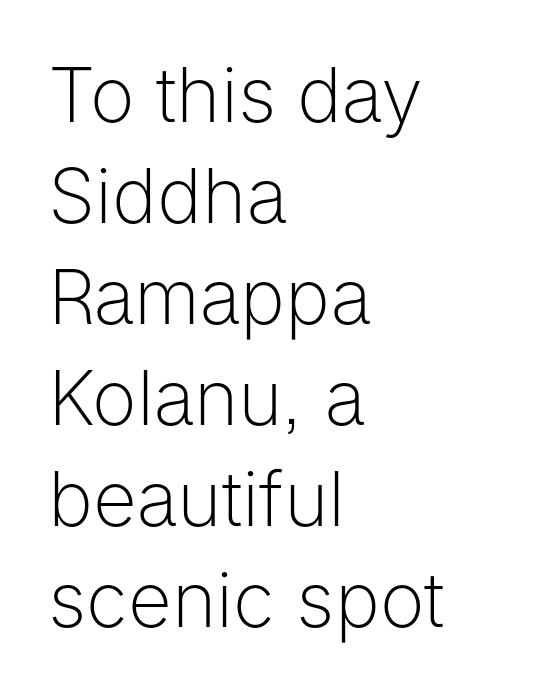
The image shows 76 px light sans-serif type, upright; set left-aligned, normal line spacing (1.33x), normal letter spacing, not underlined; low stroke contrast and a medium x-height.
